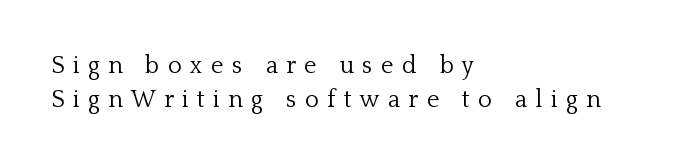
Q: Is the text bold? A: No.
Q: Is the text italic (slanted)? A: No, it is upright.
Q: Is the text underlined? A: No.
Q: How is the paragraph aligned? A: Left-aligned.
Q: Is the spacing between letters normal or unusually wide? A: Unusually wide.
Q: Is the spacing between lines tight, normal or loose? A: Normal.
